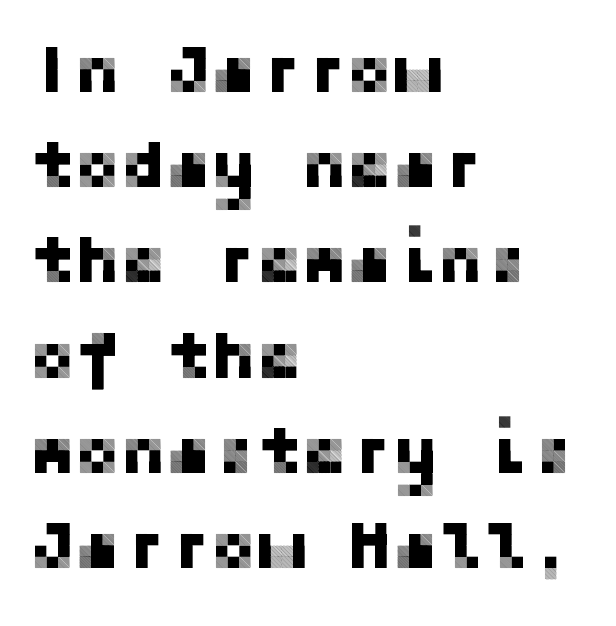
A typesetter would label this face a sans. The type sits square on the baseline with zero lean. Short and long lines alike share a common starting point at left. Each word holds together tightly as a unit, with standard inter-letter gaps. The designer left line spacing at the default. The area under the type is left untouched.
